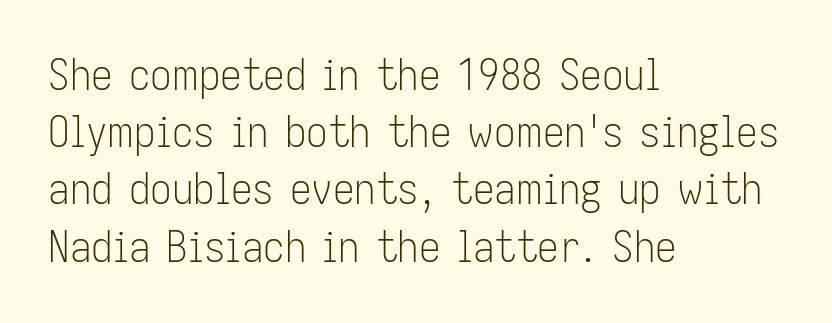
The image shows 43 px light, condensed sans-serif type, upright; set left-aligned, normal line spacing (1.33x), normal letter spacing, not underlined; low stroke contrast and a medium x-height.
